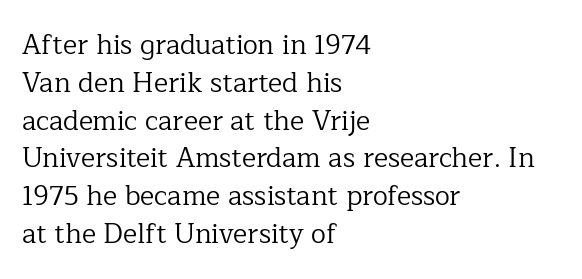
Short note: letters normally spaced. These lines are set flush left with a ragged right edge. The passage shown is not bold in any degree. Rows of type keep a routine distance in the vertical direction. This is the regular roman posture of the typeface.
